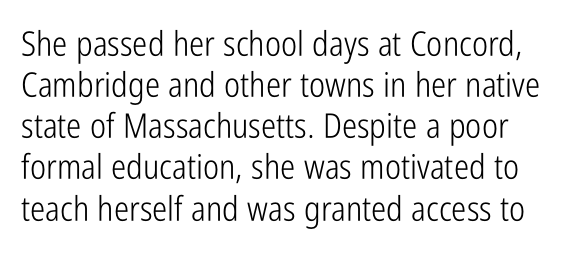
{"serif": "no", "italic": "no", "bold": "no", "weight": "light", "width": "condensed", "stroke_contrast": "low", "x_height": "medium", "monospaced": "no", "underline": "no", "line_spacing_ratio": 1.21, "letter_spacing": "normal", "letter_spacing_em": 0.0, "glyph_px": 34}
